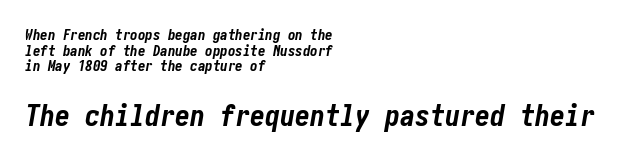
The image shows 30 px bold, condensed type, italic (leaning right); set left-aligned, tight line spacing (1.05x), normal letter spacing, not underlined; the second (bottom) block is 2.0x larger; low stroke contrast and a medium x-height.
